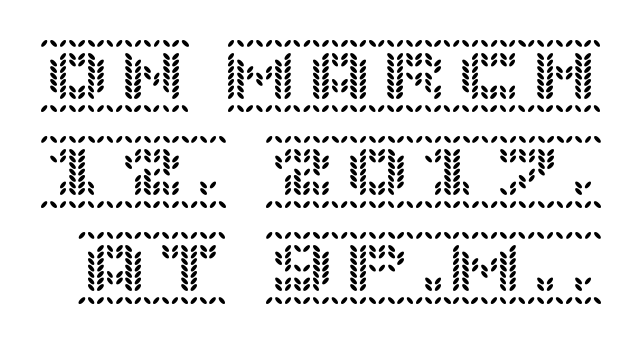
The image shows 75 px text type, upright; set normal line spacing (1.28x), normal letter spacing, not underlined; a large x-height.
